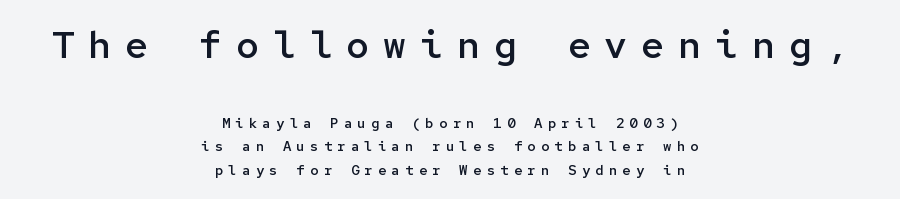
Q: Is the text bold? A: Semi-bold.
Q: Is the text italic (slanted)? A: No, it is upright.
Q: Is the typeface a serif or a sans-serif typeface? A: Sans-serif.
Q: Is the text underlined? A: No.
Q: How is the paragraph aligned? A: Centered.
Q: Is the spacing between letters normal or unusually wide? A: Unusually wide.
Q: Is the spacing between lines tight, normal or loose? A: Normal.
Q: Which block of text is set in a larger size, the first (top) or the second (bottom)? A: The first (top) one.
Q: Width (condensed, normal, or wide)? A: Normal.
Q: Stroke contrast? A: Low.
Q: x-height? A: Medium.
Q: Monospaced? A: Yes.
